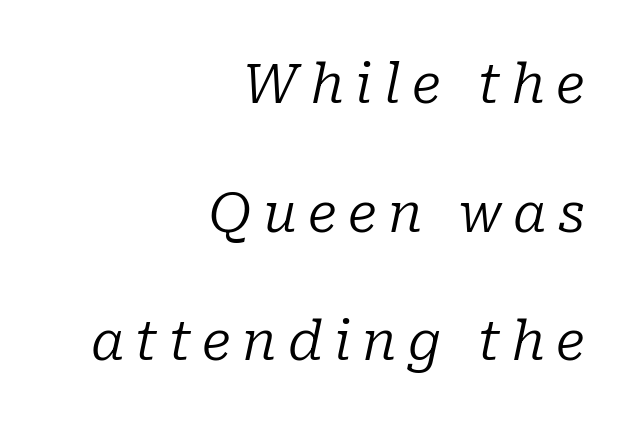
{"serif": "yes", "italic": "yes", "lean": "right", "slant_degrees": 10, "bold": "no", "weight": "regular", "width": "normal", "stroke_contrast": "low", "x_height": "medium", "monospaced": "no", "underline": "no", "align": "right", "line_spacing": "loose", "line_spacing_ratio": 2.38, "letter_spacing": "wide", "letter_spacing_em": 0.21, "glyph_px": 54}
